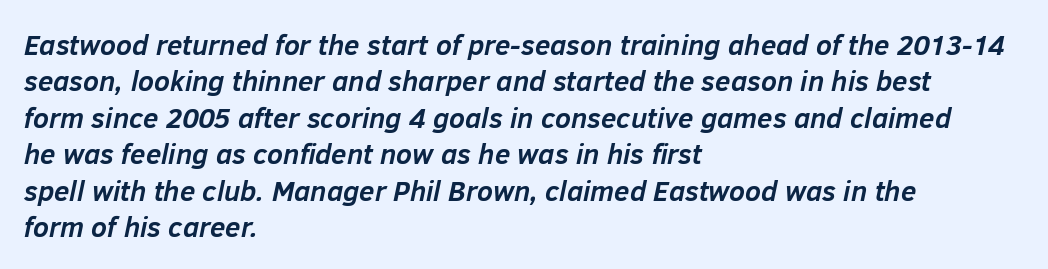
Reading down the block, your eye returns to a fixed left position each line. Is the letter spacing exaggerated? No — it looks like the ordinary default. Looks like regular typesetting: each glyph gets only the width it needs. Clear beneath every line of the passage.
